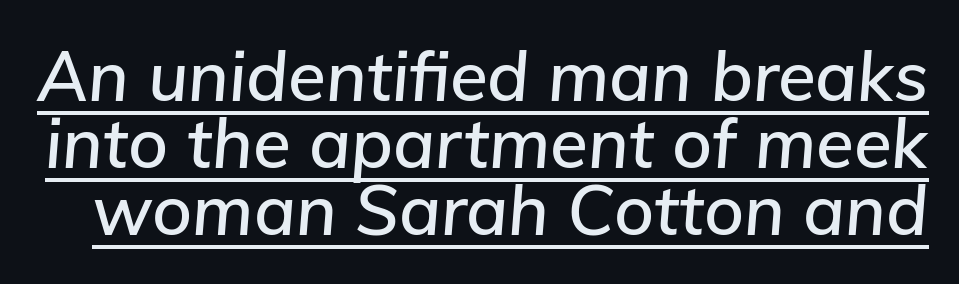
The image shows 69 px text type, italic (leaning right); set tight line spacing (0.97x), normal letter spacing, underlined; low stroke contrast and a medium x-height.
